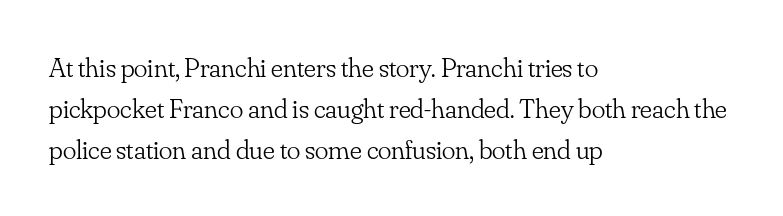
The image shows 28 px light serif type, upright; set left-aligned, normal line spacing (1.46x), normal letter spacing, not underlined; low stroke contrast and a small x-height.
